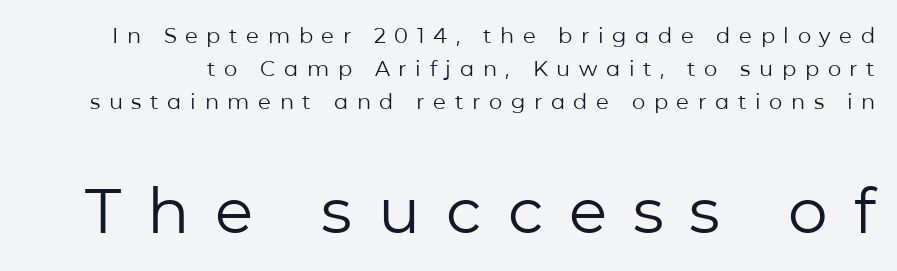
The image shows 63 px regular-weight sans-serif type, upright; set normal line spacing (1.58x), unusually wide letter spacing (+0.41 em), not underlined; the second (bottom) block is 3.0x larger; low stroke contrast and a medium x-height.
